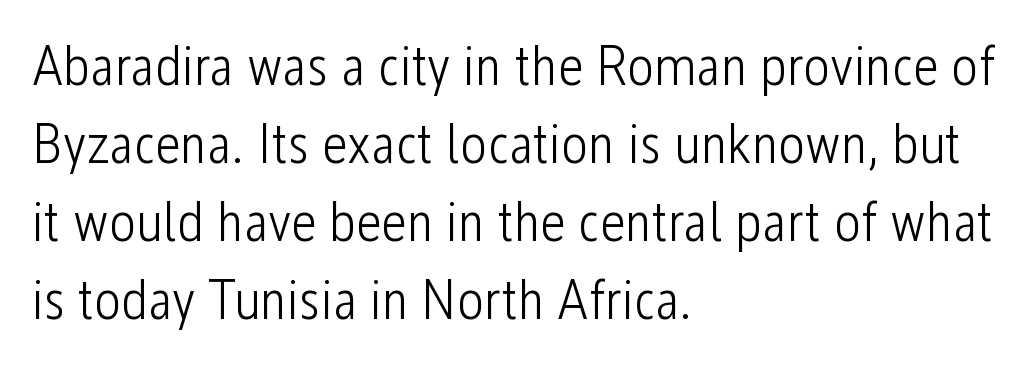
{"serif": "no", "italic": "no", "bold": "no", "weight": "light", "width": "condensed", "stroke_contrast": "low", "x_height": "medium", "monospaced": "no", "underline": "no", "align": "left", "line_spacing": "normal", "line_spacing_ratio": 1.37, "letter_spacing": "normal", "letter_spacing_em": 0.0, "glyph_px": 57}
